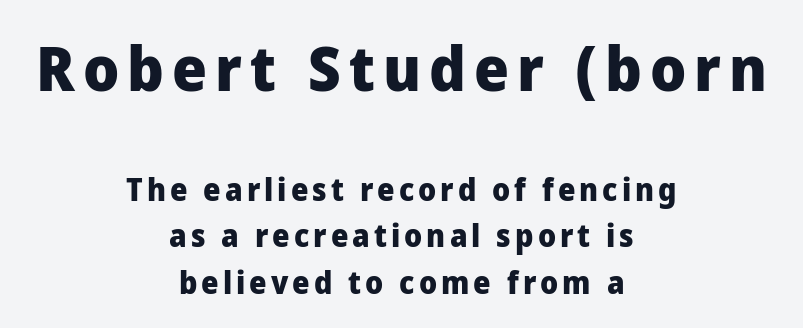
The image shows 62 px heavy sans-serif type, upright; set centered, normal line spacing (1.5x), not underlined; the first (top) block is 2.0x larger; low stroke contrast and a medium x-height.
